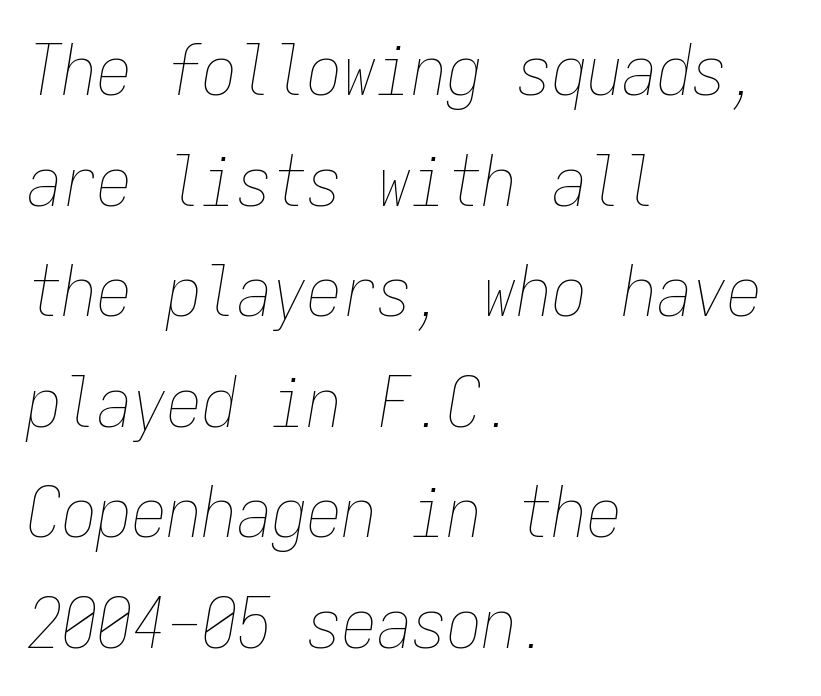
{"italic": "yes", "lean": "right", "slant_degrees": 9, "bold": "no", "weight": "thin", "width": "condensed", "stroke_contrast": "low", "x_height": "medium", "monospaced": "yes", "underline": "no", "align": "left", "line_spacing": "normal", "line_spacing_ratio": 1.58, "letter_spacing": "normal", "letter_spacing_em": 0.0, "glyph_px": 70}
